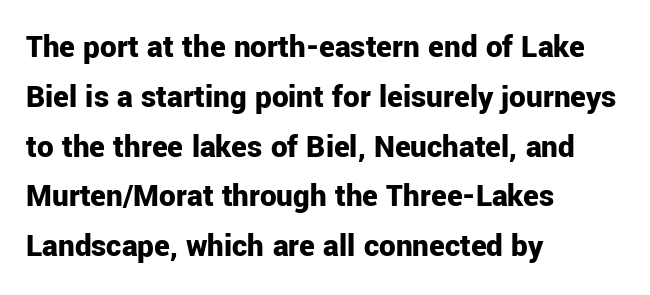
This sample uses an upright cut, with every glyph sitting square on the baseline. Grotesque or geometric, the face here clearly has no serifs. This rendering features lettering with no underline. A full-strength bold gives these letters their thick strokes. Think of a printed novel: that variable character pitch is what you see here. The text block is weighted toward the left margin, trailing off unevenly rightward.
